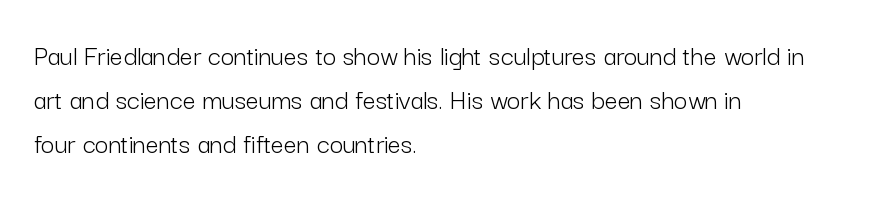
The image shows 29 px light sans-serif type, upright; set left-aligned, normal line spacing (1.52x), normal letter spacing, not underlined; low stroke contrast and a medium x-height.
